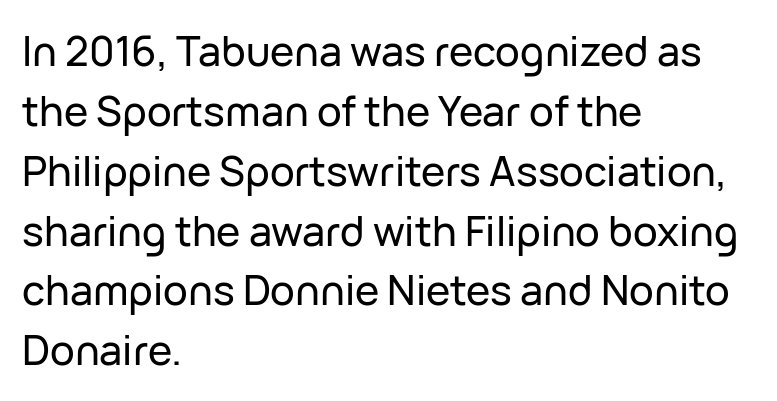
{"serif": "no", "italic": "no", "width": "normal", "stroke_contrast": "low", "x_height": "medium", "monospaced": "no", "underline": "no", "align": "left", "line_spacing": "normal", "line_spacing_ratio": 1.46, "letter_spacing": "normal", "letter_spacing_em": 0.0, "glyph_px": 41}
